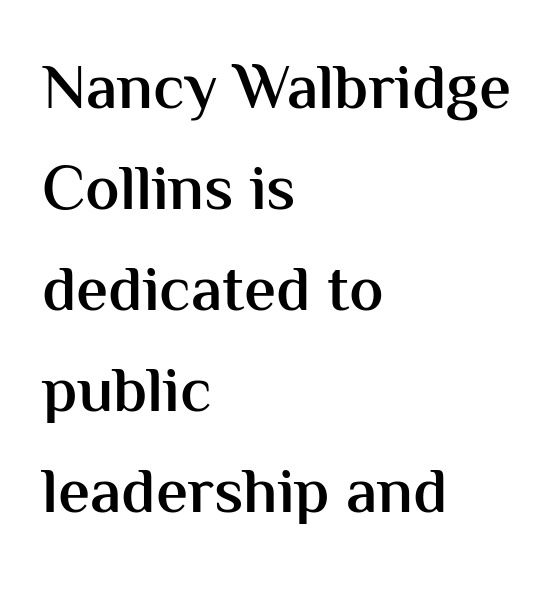
Q: Is the text bold? A: Semi-bold.
Q: Is the text italic (slanted)? A: No, it is upright.
Q: Is the typeface a serif or a sans-serif typeface? A: Sans-serif.
Q: Is the text underlined? A: No.
Q: How is the paragraph aligned? A: Left-aligned.
Q: Is the spacing between letters normal or unusually wide? A: Normal.
Q: Is the spacing between lines tight, normal or loose? A: Normal.
Q: Width (condensed, normal, or wide)? A: Normal.
Q: Stroke contrast? A: Medium.
Q: x-height? A: Medium.
Q: Monospaced? A: No.
